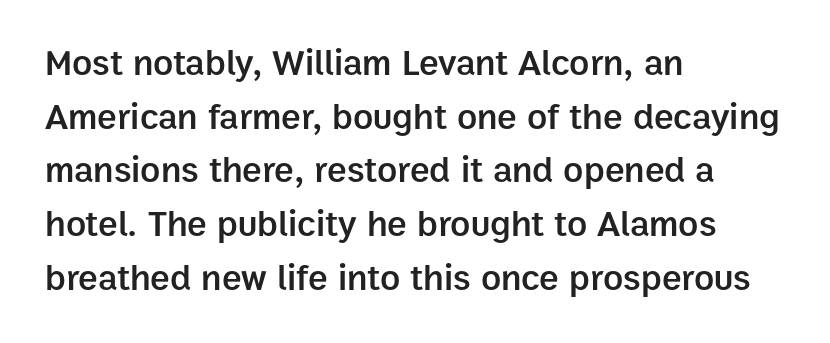
Q: Is the text bold? A: Semi-bold.
Q: Is the text italic (slanted)? A: No, it is upright.
Q: Is the typeface a serif or a sans-serif typeface? A: Sans-serif.
Q: Is the text underlined? A: No.
Q: How is the paragraph aligned? A: Left-aligned.
Q: Is the spacing between letters normal or unusually wide? A: Normal.
Q: Is the spacing between lines tight, normal or loose? A: Normal.
Q: Width (condensed, normal, or wide)? A: Normal.
Q: Stroke contrast? A: Low.
Q: x-height? A: Medium.
Q: Monospaced? A: No.
